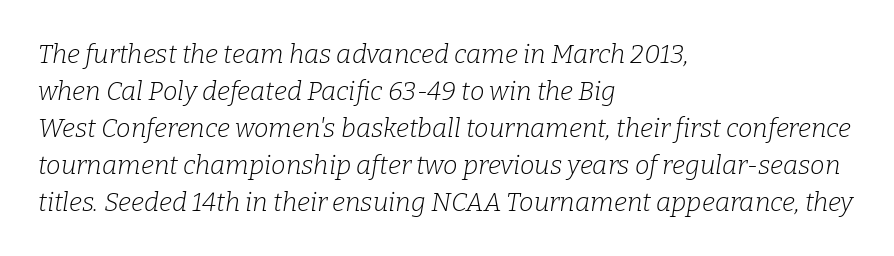
Q: Is the text bold? A: No.
Q: Is the text italic (slanted)? A: Yes, it leans right by about 9 degrees.
Q: Is the text underlined? A: No.
Q: How is the paragraph aligned? A: Left-aligned.
Q: Is the spacing between letters normal or unusually wide? A: Normal.
Q: Is the spacing between lines tight, normal or loose? A: Normal.
